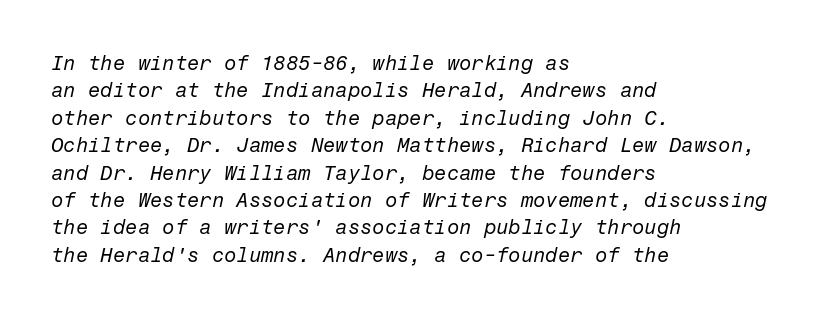
{"italic": "yes", "lean": "right", "slant_degrees": 12, "bold": "no", "underline": "no", "align": "left", "line_spacing": "normal", "line_spacing_ratio": 1.37, "letter_spacing": "normal", "letter_spacing_em": 0.0, "glyph_px": 20}
